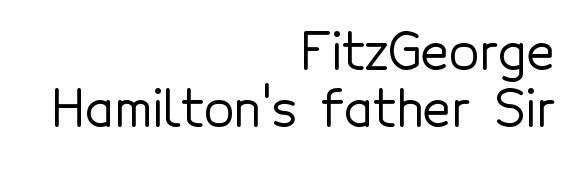
Q: Is the text italic (slanted)? A: No, it is upright.
Q: Is the typeface a serif or a sans-serif typeface? A: Sans-serif.
Q: Is the text underlined? A: No.
Q: How is the paragraph aligned? A: Right-aligned.
Q: Is the spacing between letters normal or unusually wide? A: Normal.
Q: Width (condensed, normal, or wide)? A: Normal.
Q: x-height? A: Medium.
Q: Monospaced? A: No.
